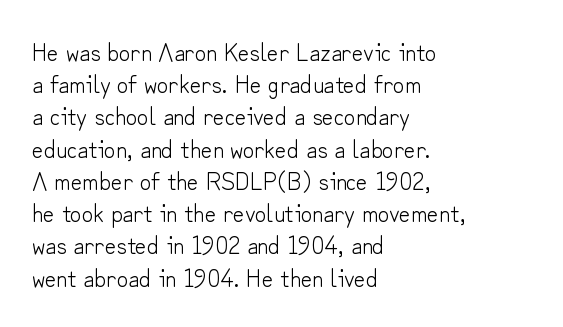
These lines keep a tight, regular rhythm from letter to letter. This sample is left-justified, so line endings fall wherever the words run out. The space between consecutive lines is moderate. Do the letters lean? They stand straight. The passage shown is not underscored anywhere. Stems and bowls with no extra thickness — not bold.
